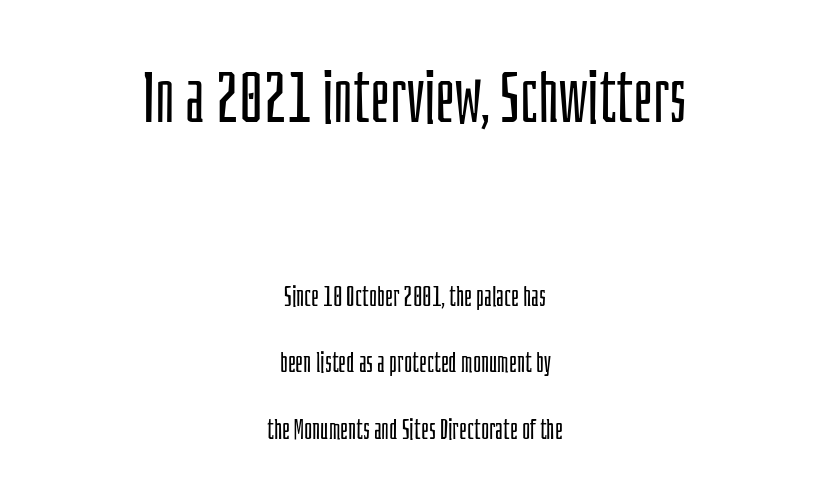
This sample has the flowing, uneven cadence of proportional lettering. Weight: in the light-to-regular range. Vertically, the passage feels expansive, rows floating well apart. This is sans-serif lettering, the kind often seen on screens and signage.
